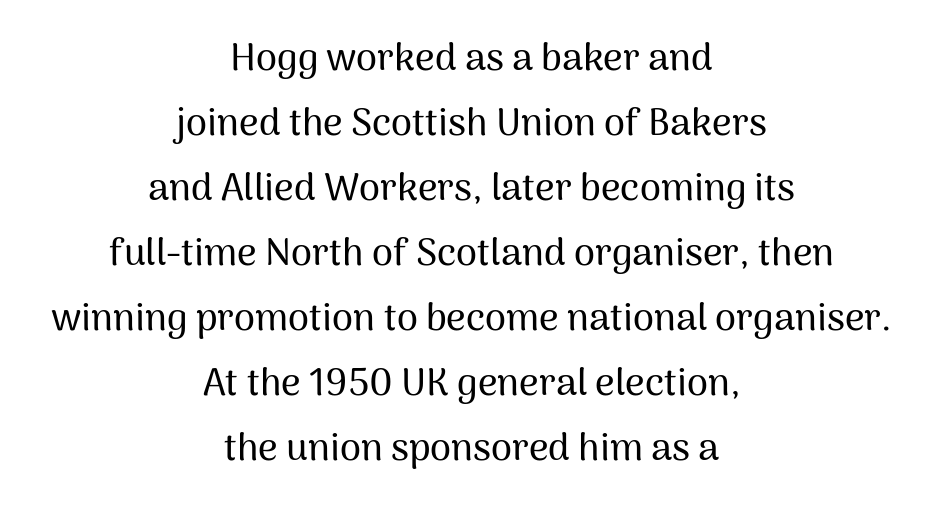
The lettering holds an erect, upright posture throughout. This rendering employs a face without finishing strokes, i.e., a sans-serif. The space beneath each line is pristine and unruled. The paragraph has two soft edges and a firm central axis.
